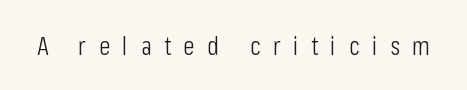
{"italic": "no", "bold": "no", "underline": "no", "letter_spacing": "wide", "letter_spacing_em": 0.49, "glyph_px": 26}
